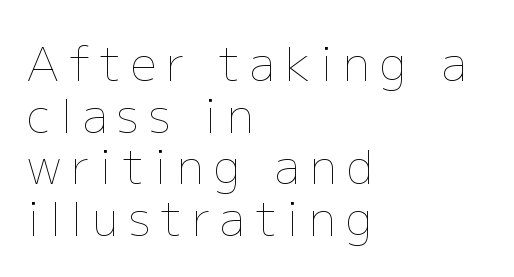
The image shows 46 px thin type, upright; set left-aligned, tight line spacing (1.12x), unusually wide letter spacing (+0.22 em), not underlined; low stroke contrast and a medium x-height.
